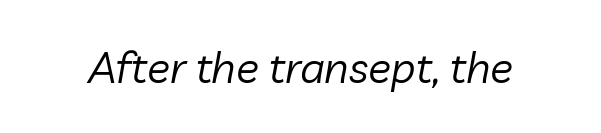
Q: Is the text bold? A: No.
Q: Is the text italic (slanted)? A: Yes, it leans right by about 10 degrees.
Q: Is the text underlined? A: No.
Q: Is the spacing between letters normal or unusually wide? A: Normal.
Q: Width (condensed, normal, or wide)? A: Normal.
Q: Stroke contrast? A: Low.
Q: x-height? A: Medium.
Q: Monospaced? A: No.
